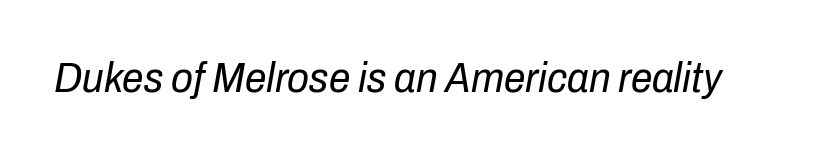
The image shows 43 px regular-weight, condensed type, italic (leaning right); set normal letter spacing, not underlined; low stroke contrast and a medium x-height.
